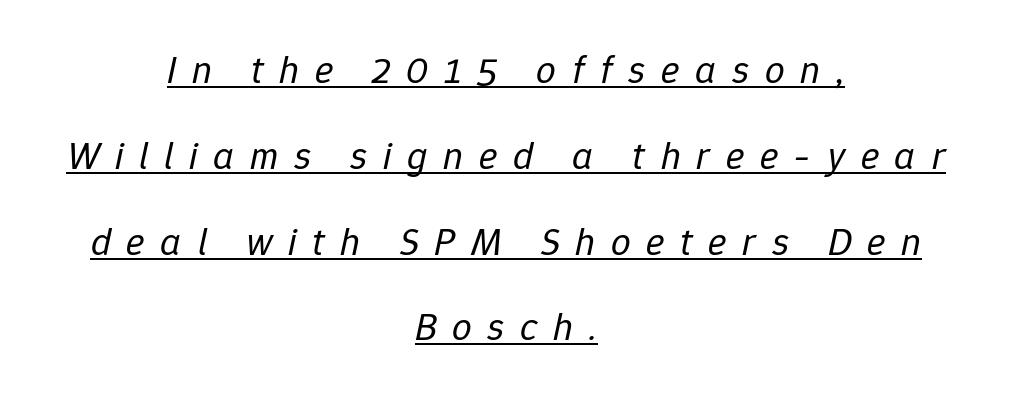
Centered paragraph, ragged on both sides. What decoration does the sample have? An underline. A typesetter would mark this as italic. Letters have the restrained weight of plain body copy at most. The horizontal fit of the characters is loose and conspicuously gappy. Do the characters align in a grid? No, the font is proportional.
